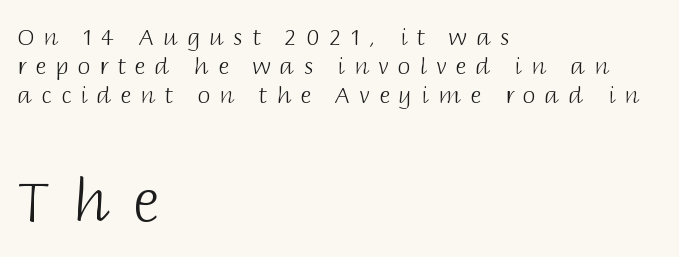
{"serif": "no", "italic": "no", "bold": "no", "weight": "light", "width": "normal", "stroke_contrast": "low", "x_height": "large", "monospaced": "no", "underline": "no", "align": "left", "line_spacing": "normal", "line_spacing_ratio": 1.27, "letter_spacing": "wide", "letter_spacing_em": 0.4, "larger_block": "second", "size_ratio": 2.52, "glyph_px": 58}
